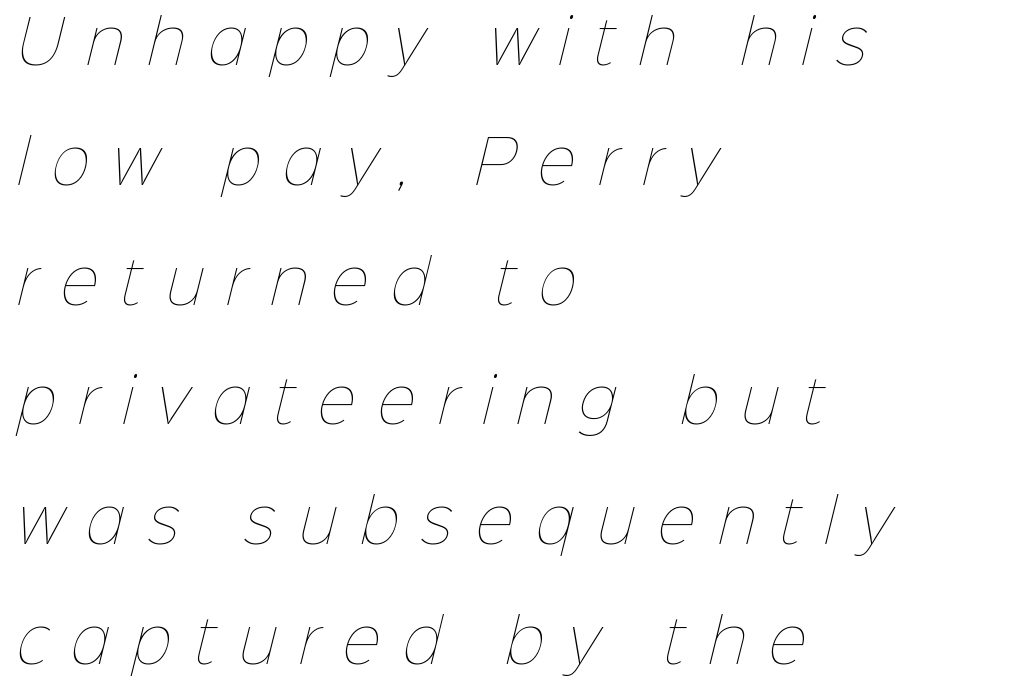
A quiet, ordinary-to-light weight characterises the typeface. Does extra space separate the letters? Yes, quite a lot of it. Regarding leading, the lines here are spaced well apart. Spacing verdict: proportional, widths tailored to each character.
